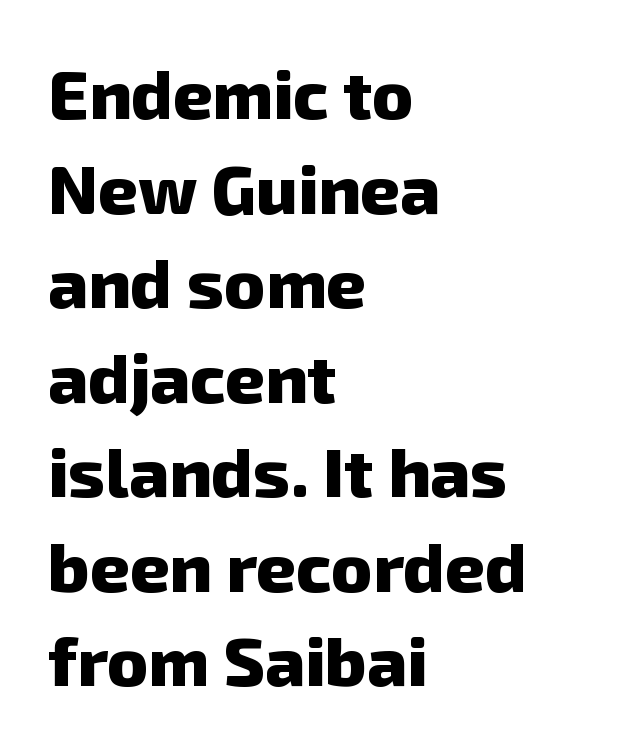
Q: Is the text bold? A: Yes.
Q: Is the typeface a serif or a sans-serif typeface? A: Sans-serif.
Q: Is the text underlined? A: No.
Q: How is the paragraph aligned? A: Left-aligned.
Q: Is the spacing between letters normal or unusually wide? A: Normal.
Q: Is the spacing between lines tight, normal or loose? A: Normal.
Q: Width (condensed, normal, or wide)? A: Normal.
Q: Stroke contrast? A: Low.
Q: x-height? A: Medium.
Q: Monospaced? A: No.
